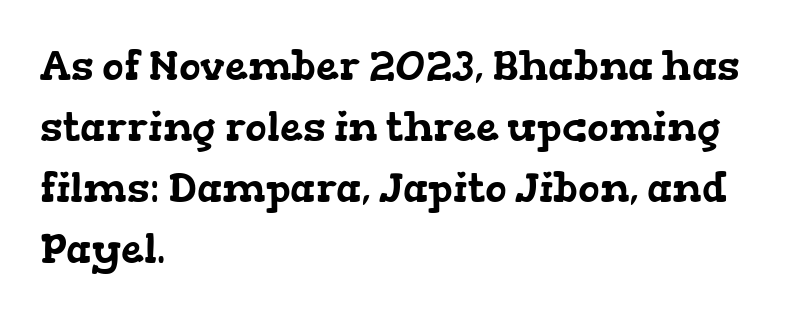
Characters follow at the spacing the type designer built in. You could not count columns in this text — the font is proportionally spaced. Is there much room between lines? A standard amount, neither cramped nor airy. Descenders hang freely into open space. Look at the bottom of the vertical strokes: they flare into serifs here.
